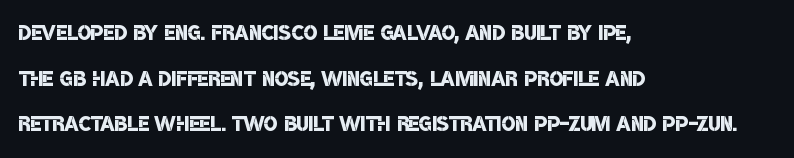
{"serif": "no", "bold": "semi", "weight": "semibold", "width": "condensed", "stroke_contrast": "low", "x_height": "large", "monospaced": "no", "underline": "no", "align": "left", "line_spacing": "normal", "line_spacing_ratio": 1.57, "letter_spacing": "normal", "letter_spacing_em": 0.0, "glyph_px": 29}
